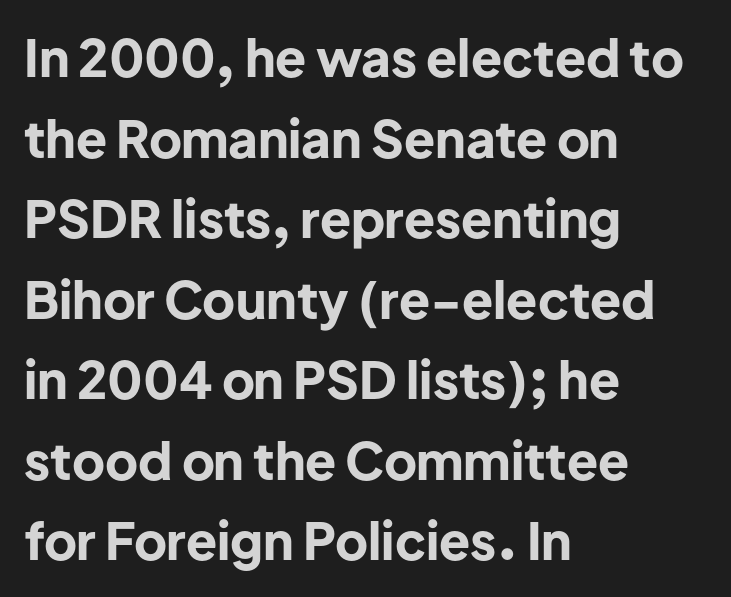
The image shows 51 px bold sans-serif type, upright; set left-aligned, normal line spacing (1.58x), normal letter spacing, not underlined; low stroke contrast and a medium x-height.
